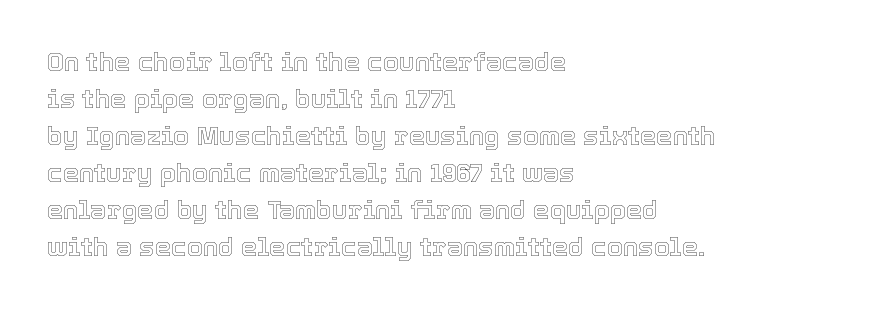
Inter-character spacing is left at the font's built-in metrics. Bare-footed words on every line. Every stem runs plumb, perpendicular to the baseline. Line spacing here is normal. Every row of glyphs begins at an identical x-position on the left.
